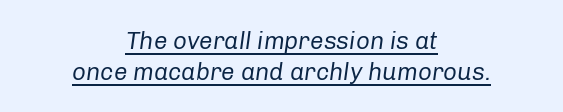
Q: Is the text bold? A: No.
Q: Is the text italic (slanted)? A: Yes, it leans right by about 8 degrees.
Q: Is the text underlined? A: Yes.
Q: How is the paragraph aligned? A: Centered.
Q: Is the spacing between letters normal or unusually wide? A: Normal.
Q: Is the spacing between lines tight, normal or loose? A: Normal.
